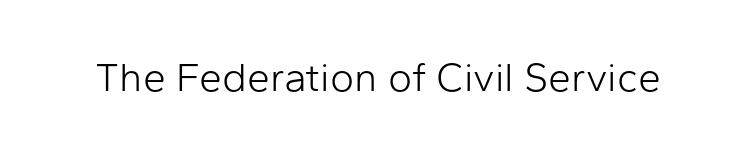
Q: Is the text bold? A: No.
Q: Is the text italic (slanted)? A: No, it is upright.
Q: Is the typeface a serif or a sans-serif typeface? A: Sans-serif.
Q: Is the text underlined? A: No.
Q: Is the spacing between letters normal or unusually wide? A: Normal.
Q: Width (condensed, normal, or wide)? A: Normal.
Q: Stroke contrast? A: Low.
Q: x-height? A: Medium.
Q: Monospaced? A: No.
